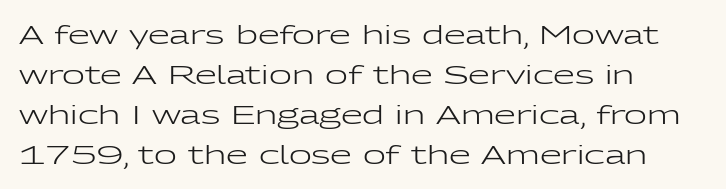
The area under the type is left untouched. A typesetter would mark this as roman, not italic. What's the leading like? Ordinary, nothing unusual. A typesetter would call this zero additional tracking. Which margin do the lines hug? The left one — the right edge is uneven. The cut favours lightness, reaching ordinary text weight at its darkest.
